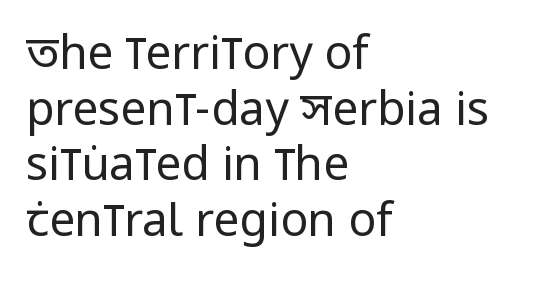
No feet cap the strokes, marking this as sans-serif type. Ascenders rise straight up at ninety degrees. Is the block centered? No — it sits flush against the left margin. Honestly, the letter spacing is just normal — you wouldn't notice it. Each letter keeps its own natural width here, so spacing adapts to shape.
